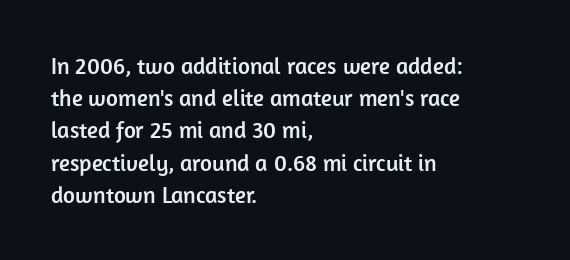
Does the leading feel generous? No, just average. The paragraph shown leans on its left margin. The string is rendered with underlining switched off. Here the glyphs are tracked normally, forming tight word shapes. The font's upright variant was chosen for this text.
